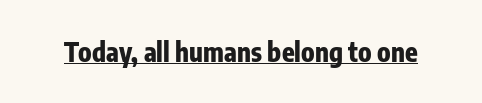
No extra tracking has been applied to these lines. Glance below the letters and you will spot a drawn line. Quick note: not italic, upright. The letters are bold, with thick, heavy strokes.
